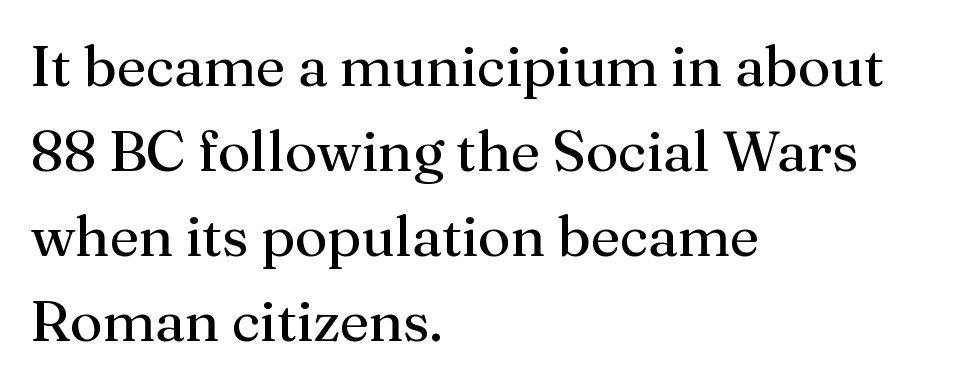
Do the characters align in a grid? No, the font is proportional. Rule under the text: the space is simply empty. What's the leading like? Ordinary, nothing unusual. Is this a sans? No — the strokes have serifs.
